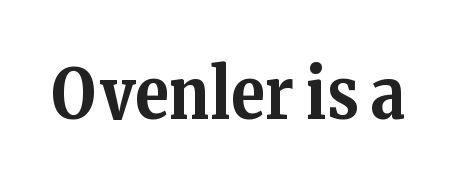
{"serif": "yes", "italic": "no", "bold": "yes", "weight": "bold", "width": "normal", "stroke_contrast": "medium", "x_height": "medium", "monospaced": "no", "underline": "no", "letter_spacing": "normal", "letter_spacing_em": 0.0, "glyph_px": 70}
